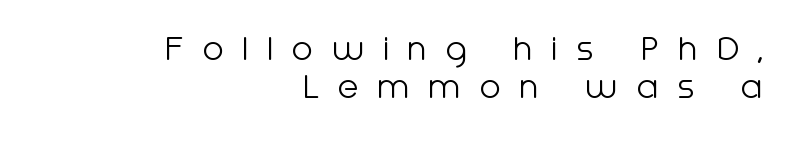
The image shows 39 px light sans-serif type, upright; set right-aligned, tight line spacing (0.98x), unusually wide letter spacing (+0.47 em), not underlined; low stroke contrast and a medium x-height.
